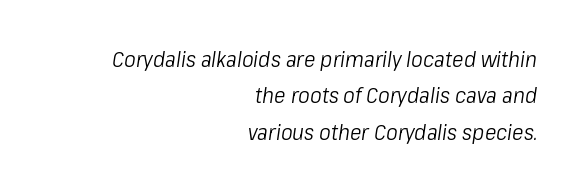
The image shows 22 px text type, italic (leaning right); set right-aligned, normal line spacing (1.65x), normal letter spacing, not underlined.
